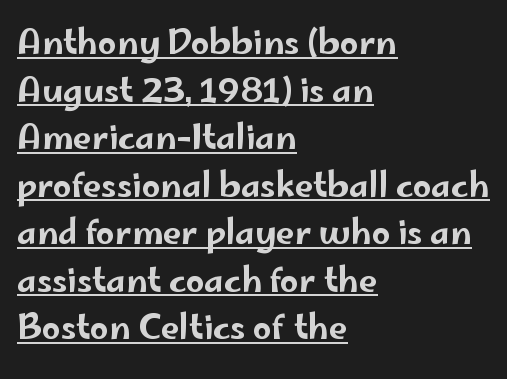
{"serif": "no", "italic": "no", "width": "wide", "stroke_contrast": "low", "x_height": "small", "monospaced": "no", "underline": "yes", "align": "left", "line_spacing": "normal", "line_spacing_ratio": 1.44, "letter_spacing": "normal", "letter_spacing_em": 0.0, "glyph_px": 33}
